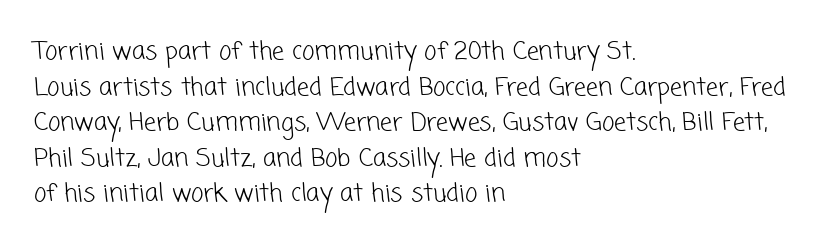
Q: Is the text bold? A: No.
Q: Is the text underlined? A: No.
Q: How is the paragraph aligned? A: Left-aligned.
Q: Is the spacing between letters normal or unusually wide? A: Normal.
Q: Is the spacing between lines tight, normal or loose? A: Normal.
